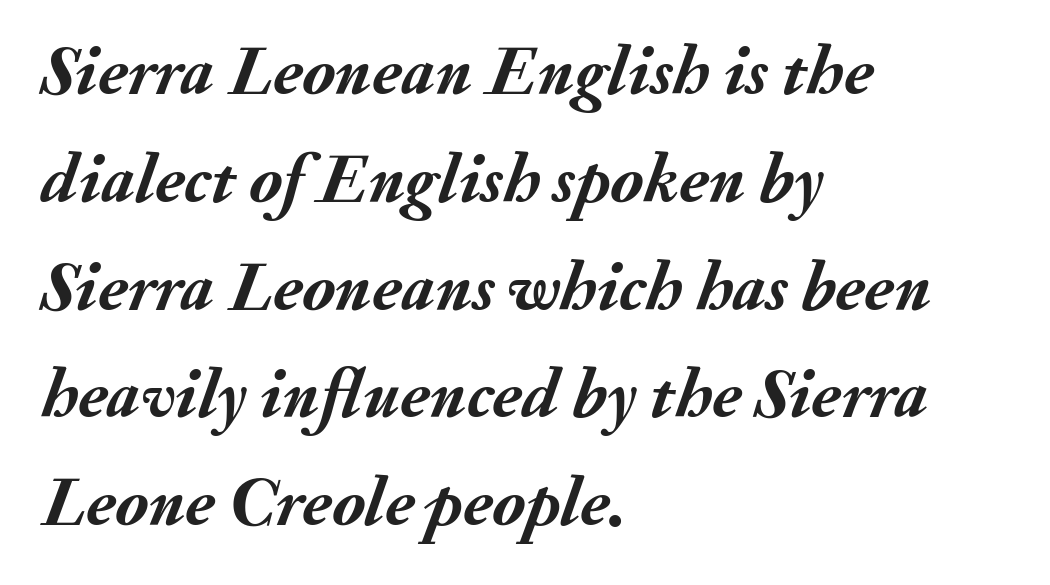
{"italic": "yes", "lean": "right", "slant_degrees": 20, "bold": "yes", "weight": "semibold", "width": "normal", "stroke_contrast": "medium", "x_height": "small", "monospaced": "no", "underline": "no", "align": "left", "line_spacing": "normal", "line_spacing_ratio": 1.54, "letter_spacing": "normal", "letter_spacing_em": 0.0, "glyph_px": 70}
